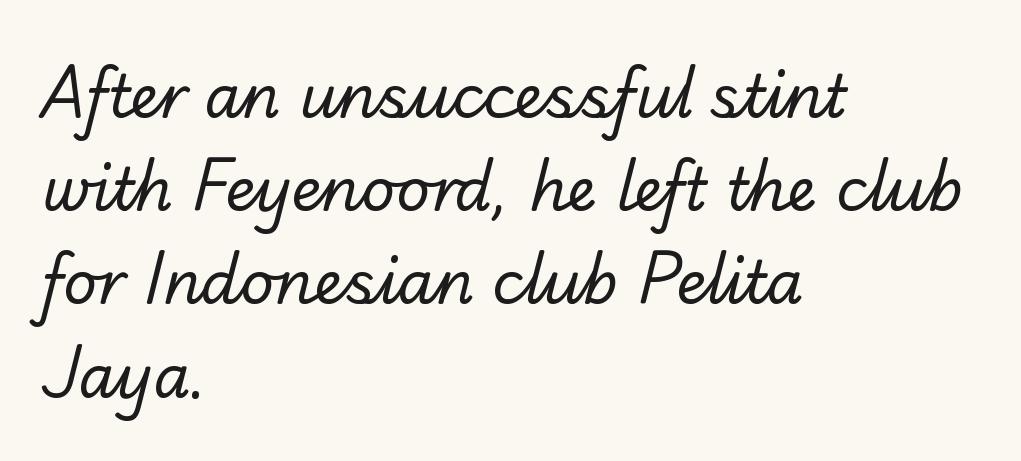
Q: Is the text bold? A: No.
Q: Is the typeface a serif or a sans-serif typeface? A: Sans-serif.
Q: Is the text underlined? A: No.
Q: How is the paragraph aligned? A: Left-aligned.
Q: Is the spacing between letters normal or unusually wide? A: Normal.
Q: Is the spacing between lines tight, normal or loose? A: Normal.
Q: Width (condensed, normal, or wide)? A: Normal.
Q: Stroke contrast? A: Low.
Q: x-height? A: Small.
Q: Monospaced? A: No.
